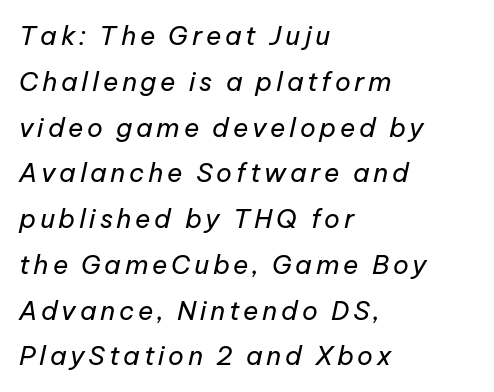
This sample uses an oblique cut, with every glyph tilted off the vertical. Summary of weight: not heavy and not bold. One-word summary of the alignment: left. The string is rendered with underlining switched off.
